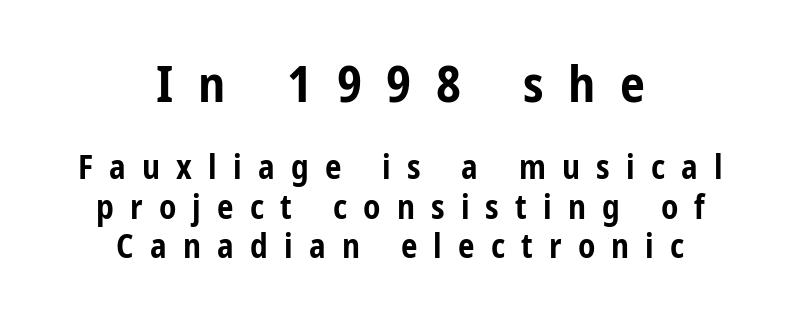
{"serif": "no", "italic": "no", "bold": "yes", "weight": "bold", "width": "condensed", "stroke_contrast": "low", "x_height": "medium", "monospaced": "no", "underline": "no", "align": "center", "line_spacing_ratio": 1.2, "letter_spacing": "wide", "letter_spacing_em": 0.49, "larger_block": "first", "size_ratio": 1.52, "glyph_px": 50}
